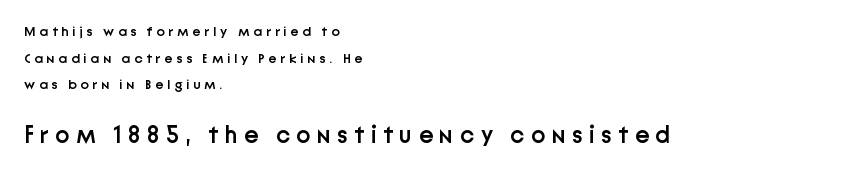
Q: Is the text bold? A: Semi-bold.
Q: Is the text italic (slanted)? A: No, it is upright.
Q: Is the text underlined? A: No.
Q: How is the paragraph aligned? A: Left-aligned.
Q: Is the spacing between letters normal or unusually wide? A: Unusually wide.
Q: Is the spacing between lines tight, normal or loose? A: Loose.
Q: Which block of text is set in a larger size, the first (top) or the second (bottom)? A: The second (bottom) one.
